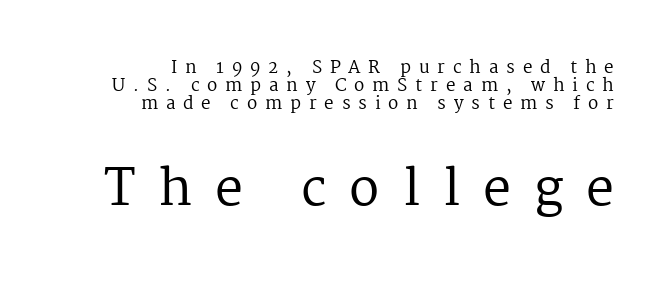
{"serif": "yes", "italic": "no", "bold": "no", "weight": "regular", "width": "normal", "stroke_contrast": "medium", "x_height": "medium", "monospaced": "no", "underline": "no", "align": "right", "line_spacing": "tight", "line_spacing_ratio": 1.07, "letter_spacing": "wide", "letter_spacing_em": 0.46, "larger_block": "second", "size_ratio": 2.94, "glyph_px": 50}
